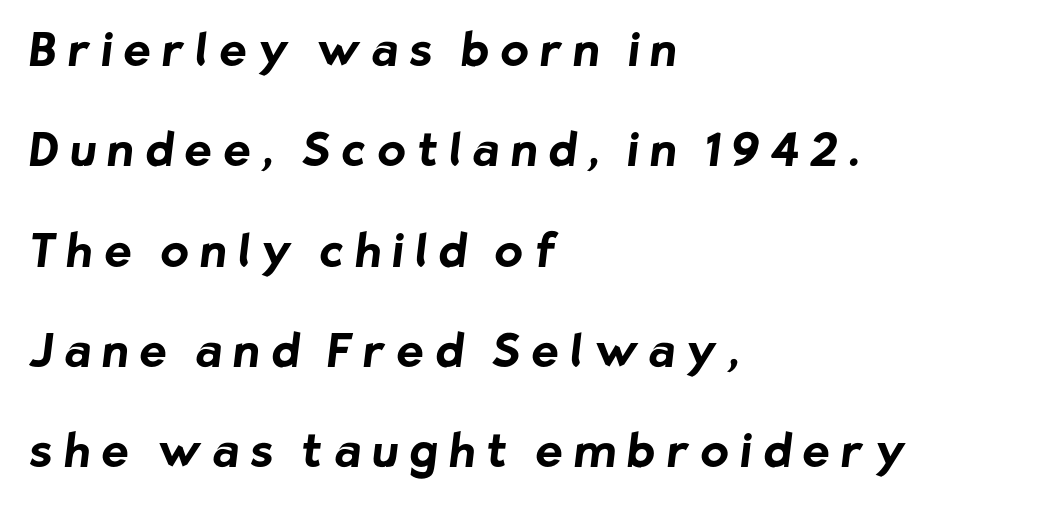
The image shows 46 px bold sans-serif type; set left-aligned, loose line spacing (2.18x), unusually wide letter spacing (+0.25 em), not underlined; low stroke contrast and a medium x-height.
